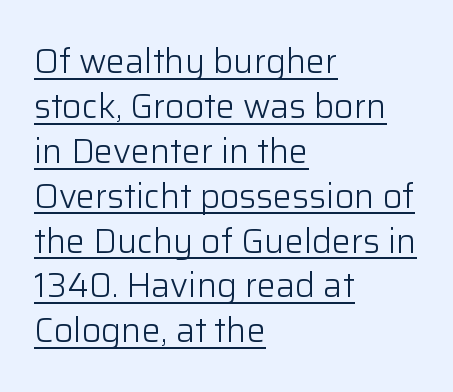
Does the type have serifs? No, each stem ends abruptly. Looks like regular typesetting: each glyph gets only the width it needs. Caption: multi-line text, flush left, ragged right. Short note: letters normally spaced. No letter is thick-stroked: the sample isn't bold.
